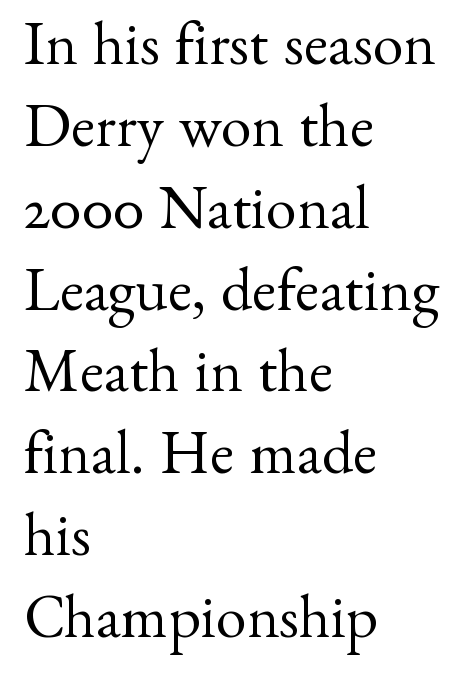
Notice how the passage keeps a crisp vertical edge on the left only. The cut favours lightness, reaching ordinary text weight at its darkest. Letters rest on an invisible, unmarked baseline. Letter spacing: default.
